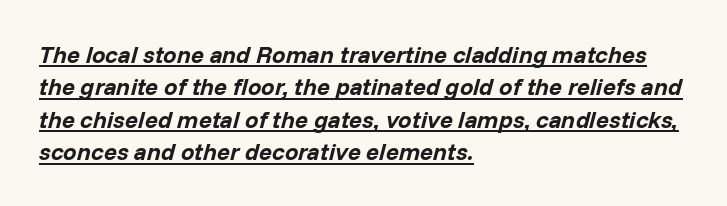
Regarding leading, the lines here are spaced in the standard way. A full-strength bold gives these letters their thick strokes. Is the letter spacing exaggerated? No — it looks like the ordinary default. Would a proofreader flag this as italicized? Yes.
